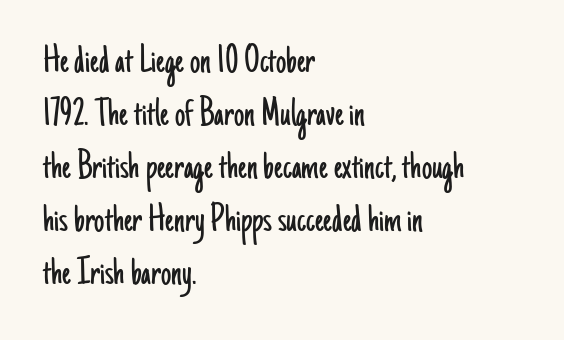
Q: Is the text bold? A: No.
Q: Is the text italic (slanted)? A: No, it is upright.
Q: Is the typeface a serif or a sans-serif typeface? A: Sans-serif.
Q: Is the text underlined? A: No.
Q: How is the paragraph aligned? A: Left-aligned.
Q: Is the spacing between letters normal or unusually wide? A: Normal.
Q: Is the spacing between lines tight, normal or loose? A: Normal.
Q: Width (condensed, normal, or wide)? A: Condensed.
Q: Stroke contrast? A: Low.
Q: x-height? A: Small.
Q: Monospaced? A: No.
